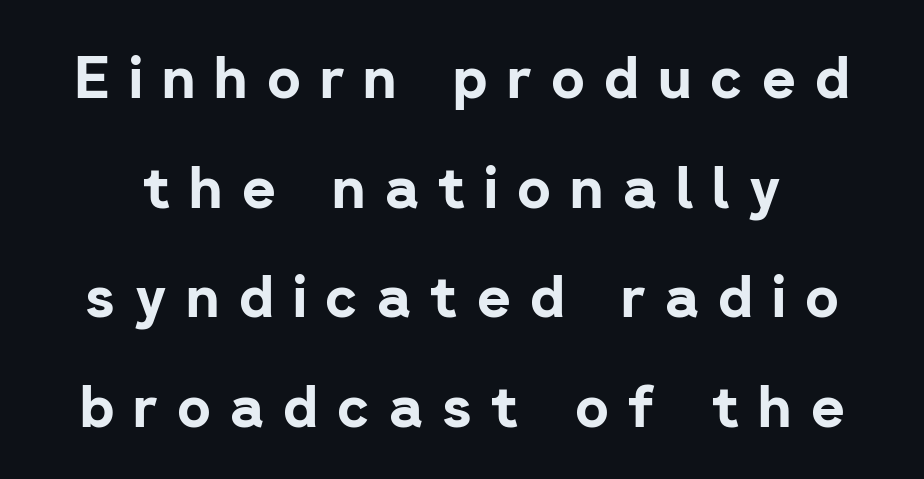
The image shows 58 px bold sans-serif type, upright; set line spacing 1.89x, unusually wide letter spacing (+0.33 em), not underlined; low stroke contrast and a medium x-height.
